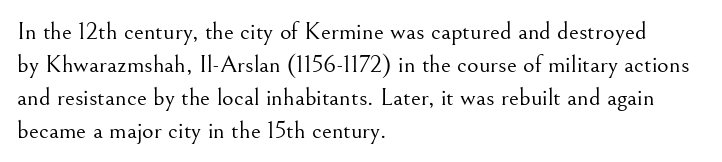
Q: Is the text bold? A: No.
Q: Is the text italic (slanted)? A: No, it is upright.
Q: Is the text underlined? A: No.
Q: How is the paragraph aligned? A: Left-aligned.
Q: Is the spacing between letters normal or unusually wide? A: Normal.
Q: Is the spacing between lines tight, normal or loose? A: Normal.
